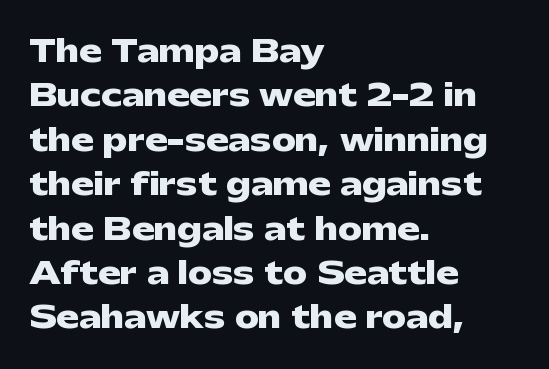
Q: Is the text bold? A: Yes.
Q: Is the text italic (slanted)? A: No, it is upright.
Q: Is the typeface a serif or a sans-serif typeface? A: Sans-serif.
Q: Is the text underlined? A: No.
Q: How is the paragraph aligned? A: Left-aligned.
Q: Is the spacing between letters normal or unusually wide? A: Normal.
Q: Is the spacing between lines tight, normal or loose? A: Normal.
Q: Width (condensed, normal, or wide)? A: Wide.
Q: Stroke contrast? A: Low.
Q: x-height? A: Medium.
Q: Monospaced? A: No.
